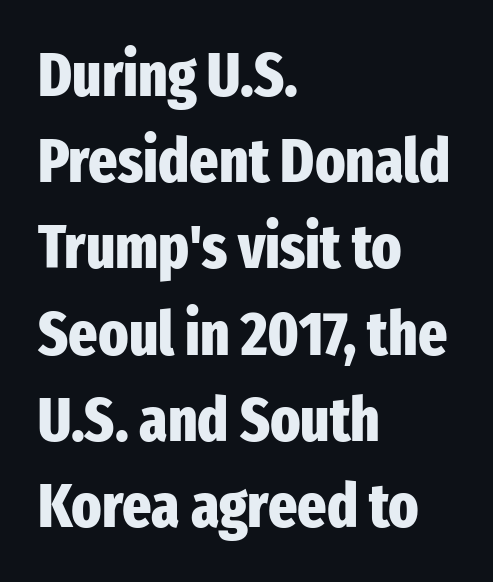
{"serif": "no", "italic": "no", "bold": "yes", "weight": "heavy", "width": "condensed", "stroke_contrast": "low", "x_height": "medium", "monospaced": "no", "underline": "no", "align": "left", "line_spacing": "normal", "line_spacing_ratio": 1.39, "letter_spacing": "normal", "letter_spacing_em": 0.0, "glyph_px": 62}
